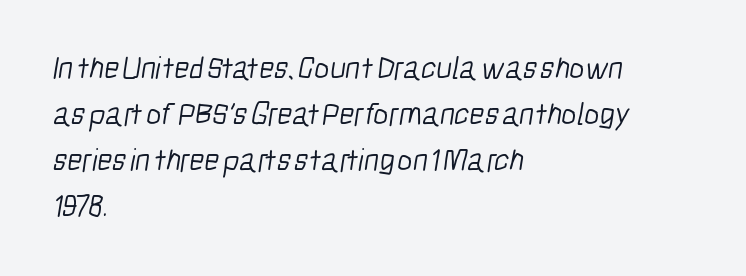
Underline: absent. The compositor pushed each line to the left boundary. Is this a fixed-width face? No — the glyphs have proportional, varying widths. Nobody touched the tracking dial on this one. These lines are composed in type without serifs. This block has exactly the height ordinary leading produces.
